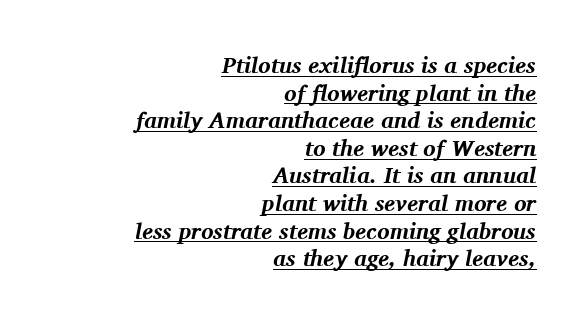
{"italic": "yes", "lean": "right", "slant_degrees": 11, "bold": "yes", "underline": "yes", "align": "right", "line_spacing_ratio": 1.2, "letter_spacing": "normal", "letter_spacing_em": 0.0, "glyph_px": 23}
